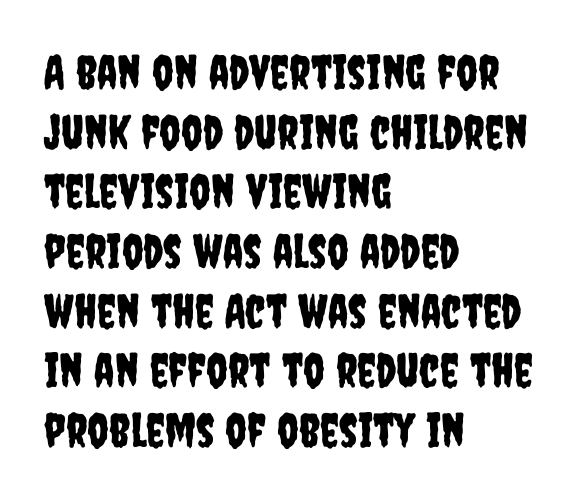
{"serif": "no", "italic": "no", "width": "condensed", "stroke_contrast": "low", "x_height": "large", "monospaced": "no", "underline": "no", "align": "left", "line_spacing": "normal", "line_spacing_ratio": 1.27, "letter_spacing": "normal", "letter_spacing_em": 0.0, "glyph_px": 47}
